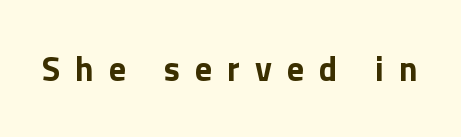
Quick note: not italic, upright. These lines are rendered in a variable-pitch font. A sans-serif font was chosen for this passage. What weight is shown? A full bold with thick strokes. The tracking reads as deliberately expanded to a designer's eye.
